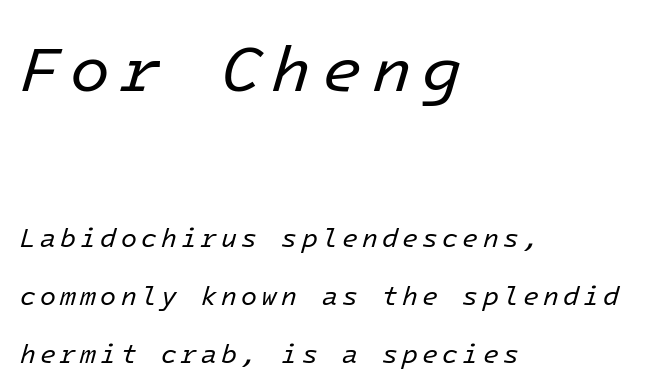
Q: Is the text bold? A: No.
Q: Is the text italic (slanted)? A: Yes, it leans right by about 16 degrees.
Q: Is the text underlined? A: No.
Q: How is the paragraph aligned? A: Left-aligned.
Q: Is the spacing between lines tight, normal or loose? A: Loose.
Q: Which block of text is set in a larger size, the first (top) or the second (bottom)? A: The first (top) one.
Q: Width (condensed, normal, or wide)? A: Normal.
Q: Stroke contrast? A: Low.
Q: x-height? A: Medium.
